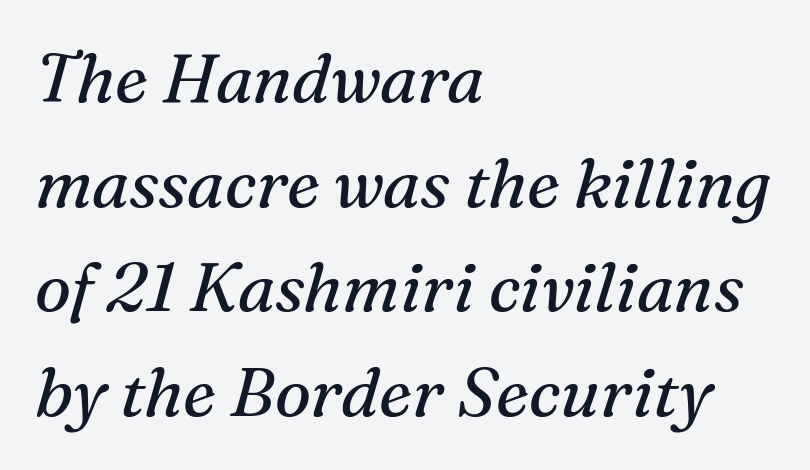
A typesetter would call this proportional, since set widths differ per character. Tracking value appears to be zero — textbook default spacing. The space beneath each line is pristine and unruled. The line-height multiplier appears to be the usual default.
